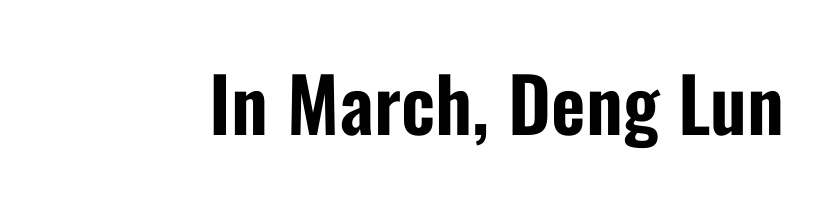
The image shows 75 px condensed sans-serif type, upright; set normal letter spacing, not underlined; low stroke contrast and a medium x-height.
